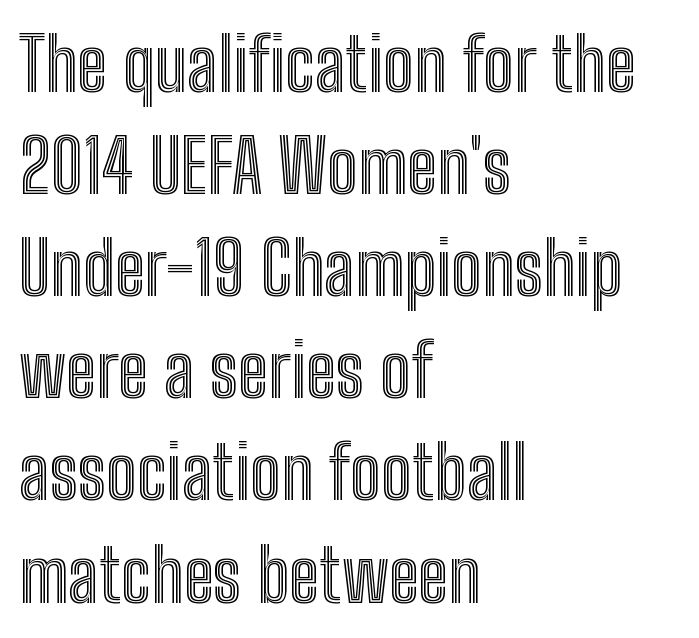
Q: Is the text italic (slanted)? A: No, it is upright.
Q: Is the text underlined? A: No.
Q: How is the paragraph aligned? A: Left-aligned.
Q: Is the spacing between letters normal or unusually wide? A: Normal.
Q: Is the spacing between lines tight, normal or loose? A: Normal.
Q: Width (condensed, normal, or wide)? A: Condensed.
Q: x-height? A: Medium.
Q: Monospaced? A: No.
